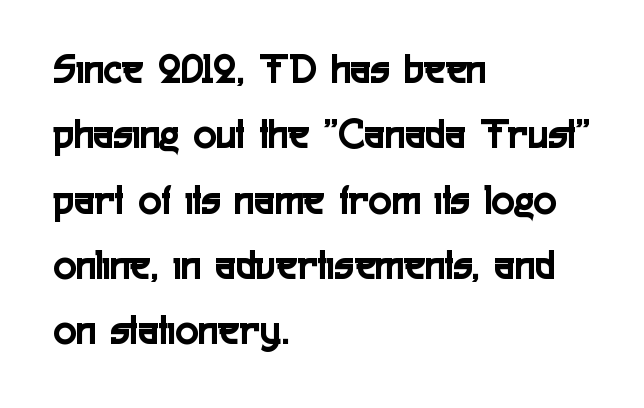
{"serif": "no", "italic": "no", "width": "condensed", "x_height": "medium", "monospaced": "no", "underline": "no", "align": "left", "line_spacing": "normal", "line_spacing_ratio": 1.52, "letter_spacing": "normal", "letter_spacing_em": 0.0, "glyph_px": 43}
